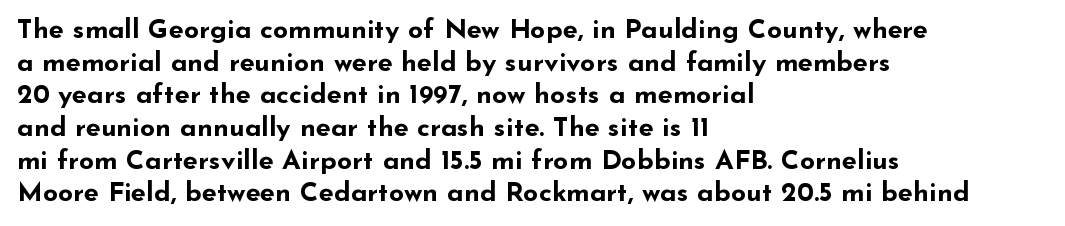
The image shows 27 px bold type, upright; set left-aligned, line spacing 1.21x, normal letter spacing, not underlined.
